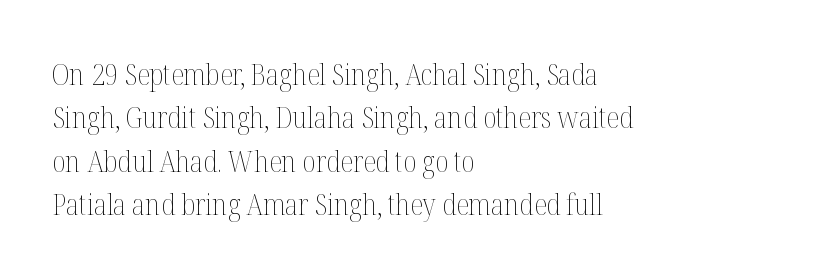
{"italic": "no", "bold": "no", "weight": "thin", "width": "condensed", "stroke_contrast": "medium", "x_height": "medium", "monospaced": "no", "underline": "no", "align": "left", "line_spacing": "normal", "line_spacing_ratio": 1.45, "letter_spacing": "normal", "letter_spacing_em": 0.0, "glyph_px": 30}
